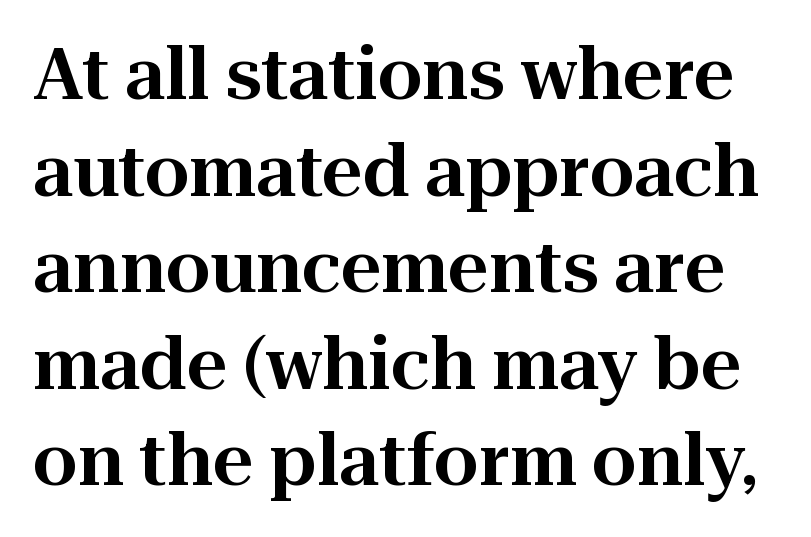
The image shows 71 px serif type, upright; set normal line spacing (1.36x), normal letter spacing, not underlined; high stroke contrast and a medium x-height.
